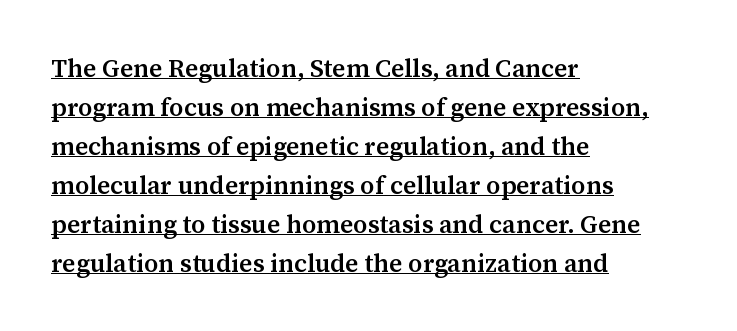
The image shows 25 px text type, upright; set left-aligned, normal line spacing (1.56x), normal letter spacing, underlined.
